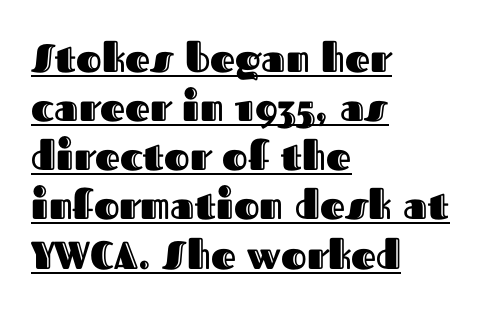
The image shows 39 px text type, upright; set left-aligned, normal line spacing (1.26x), normal letter spacing, underlined; a medium x-height.
